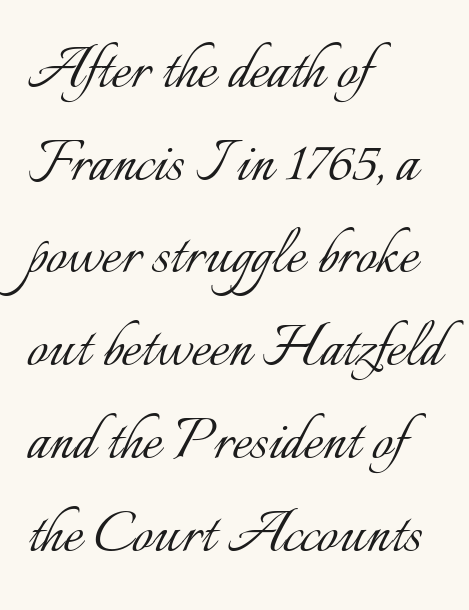
Q: Is the text bold? A: No.
Q: Is the text italic (slanted)? A: Yes.
Q: Is the text underlined? A: No.
Q: How is the paragraph aligned? A: Left-aligned.
Q: Is the spacing between letters normal or unusually wide? A: Normal.
Q: Is the spacing between lines tight, normal or loose? A: Normal.
Q: Width (condensed, normal, or wide)? A: Normal.
Q: Stroke contrast? A: Low.
Q: x-height? A: Small.
Q: Monospaced? A: No.
